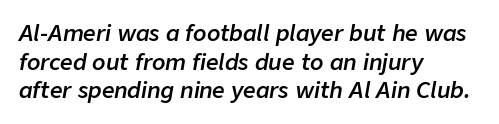
Characters follow at the spacing the type designer built in. The sample has been set in demibold, a notch under bold. The block of text has a typical density, with ordinary space between rows. Decoration check: the copy has no underline. The ragged edge is on the right, which tells us the setting is flush left.
